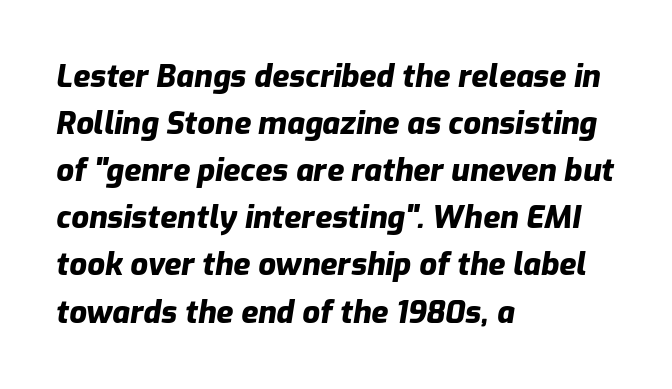
The image shows 31 px heavy type, italic (leaning right); set left-aligned, normal line spacing (1.52x), normal letter spacing, not underlined; low stroke contrast and a medium x-height.
